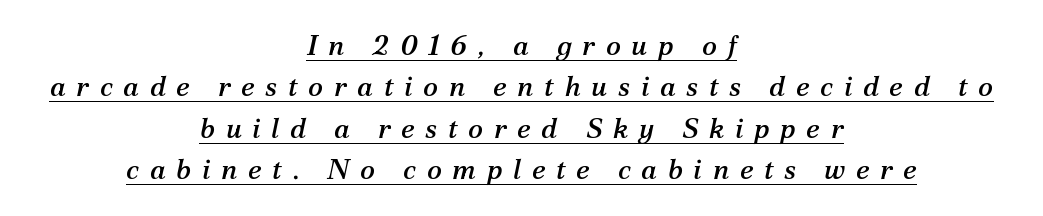
A baseline rule has been typeset under these characters. Letterform terminals end in serifs throughout the passage. Spacing verdict: proportional, widths tailored to each character. The compositor balanced each line on the midline. This sample keeps an unexceptional amount of space between lines. A typesetter would mark this as italic.
